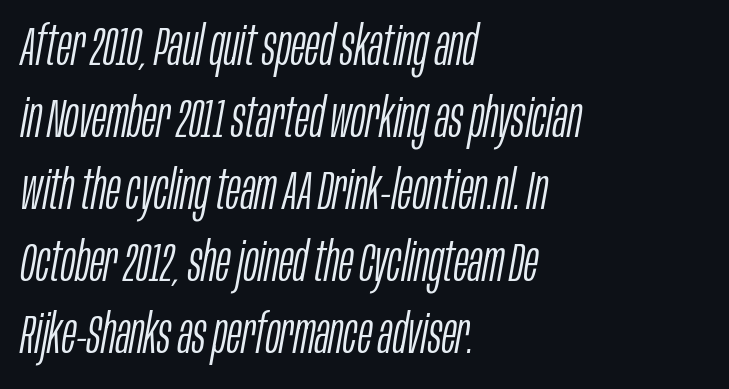
{"italic": "yes", "lean": "right", "slant_degrees": 10, "bold": "no", "weight": "light", "width": "condensed", "stroke_contrast": "low", "x_height": "large", "monospaced": "no", "underline": "no", "align": "left", "line_spacing": "normal", "line_spacing_ratio": 1.31, "letter_spacing": "normal", "letter_spacing_em": 0.0, "glyph_px": 55}
